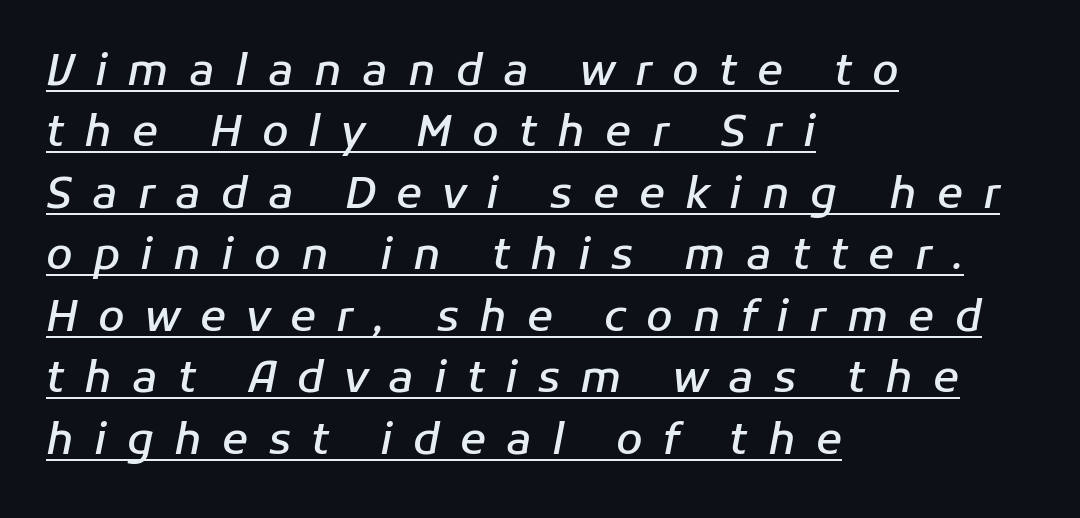
Q: Is the text bold? A: Semi-bold.
Q: Is the text italic (slanted)? A: Yes, it leans right by about 11 degrees.
Q: Is the text underlined? A: Yes.
Q: How is the paragraph aligned? A: Left-aligned.
Q: Is the spacing between letters normal or unusually wide? A: Unusually wide.
Q: Is the spacing between lines tight, normal or loose? A: Normal.
Q: Width (condensed, normal, or wide)? A: Normal.
Q: Stroke contrast? A: Low.
Q: x-height? A: Medium.
Q: Monospaced? A: No.
